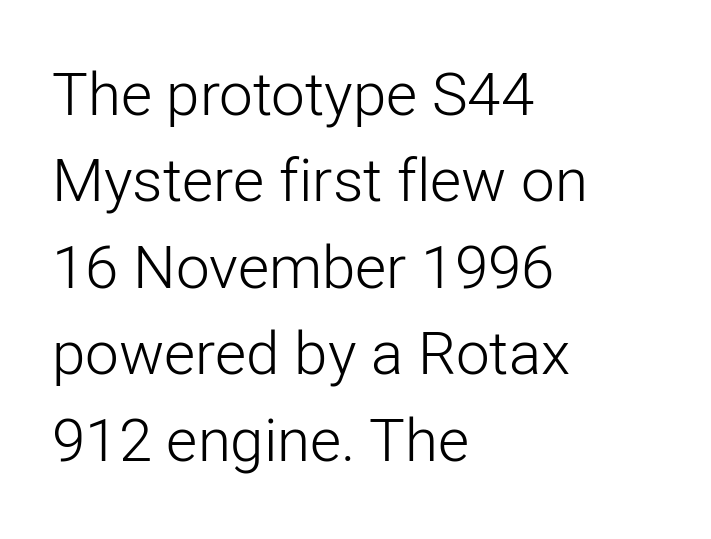
Quick note: interline space is typical. Ascenders rise straight up at ninety degrees. Every row of glyphs begins at an identical x-position on the left. This reads as an unemphasized weight, regular at the heaviest. Descender tails drop into unmarked territory.
